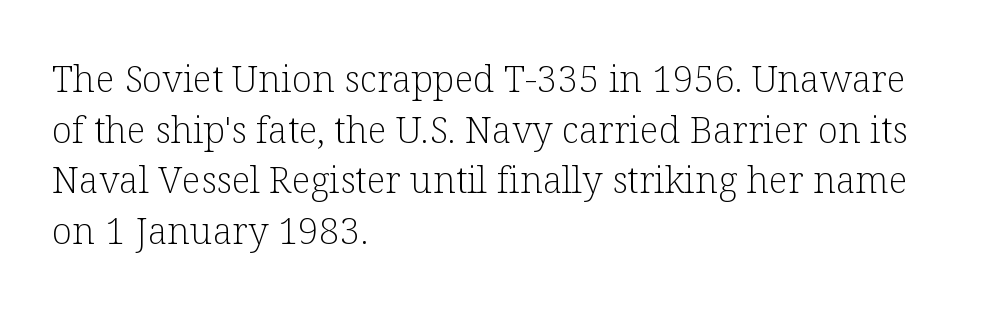
The image shows 37 px light serif type, upright; set left-aligned, normal line spacing (1.37x), normal letter spacing, not underlined; low stroke contrast and a medium x-height.
